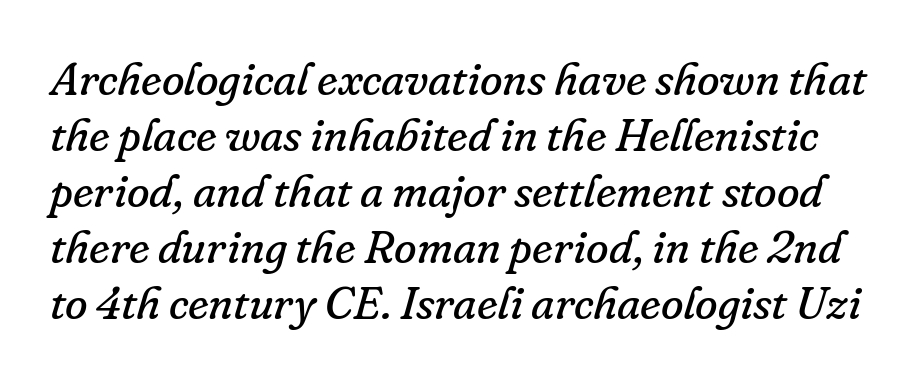
{"serif": "yes", "italic": "yes", "lean": "right", "slant_degrees": 16, "bold": "no", "weight": "regular", "width": "normal", "stroke_contrast": "low", "x_height": "small", "monospaced": "no", "underline": "no", "line_spacing_ratio": 1.22, "letter_spacing": "normal", "letter_spacing_em": 0.0, "glyph_px": 46}
